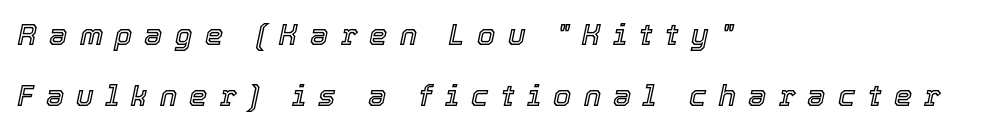
This sample has the flowing, uneven cadence of proportional lettering. If you measured baseline to baseline, you'd find a long distance. Plain, unruled lines of type. These lines were composed using italics. The tracking jumps out immediately: characters are airy and widely separated. Where is the straight margin? On the left.
